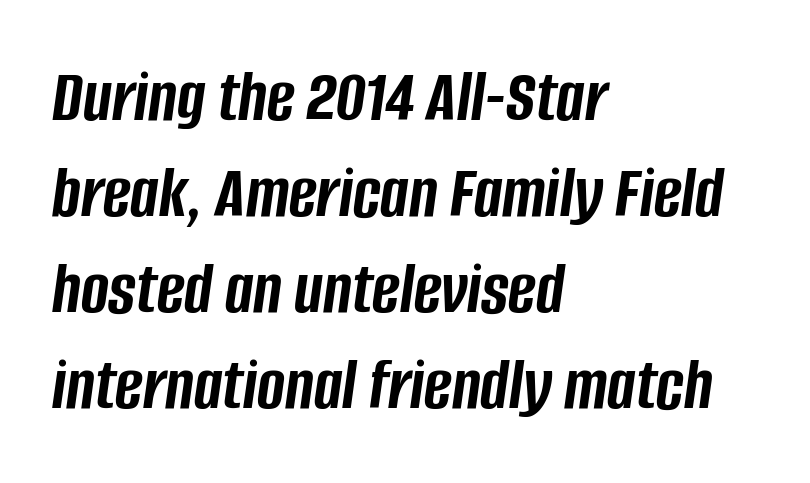
Q: Is the text bold? A: Yes.
Q: Is the text italic (slanted)? A: Yes, it leans right by about 8 degrees.
Q: Is the text underlined? A: No.
Q: How is the paragraph aligned? A: Left-aligned.
Q: Is the spacing between letters normal or unusually wide? A: Normal.
Q: Is the spacing between lines tight, normal or loose? A: Normal.
Q: Width (condensed, normal, or wide)? A: Condensed.
Q: Stroke contrast? A: Low.
Q: x-height? A: Large.
Q: Monospaced? A: No.
